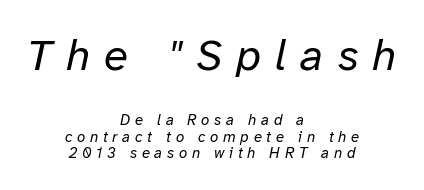
Q: Is the text bold? A: No.
Q: Is the text italic (slanted)? A: Yes, it leans right by about 12 degrees.
Q: Is the text underlined? A: No.
Q: How is the paragraph aligned? A: Centered.
Q: Is the spacing between letters normal or unusually wide? A: Unusually wide.
Q: Is the spacing between lines tight, normal or loose? A: Tight.
Q: Which block of text is set in a larger size, the first (top) or the second (bottom)? A: The first (top) one.
Q: Width (condensed, normal, or wide)? A: Normal.
Q: Stroke contrast? A: Low.
Q: x-height? A: Medium.
Q: Monospaced? A: No.
